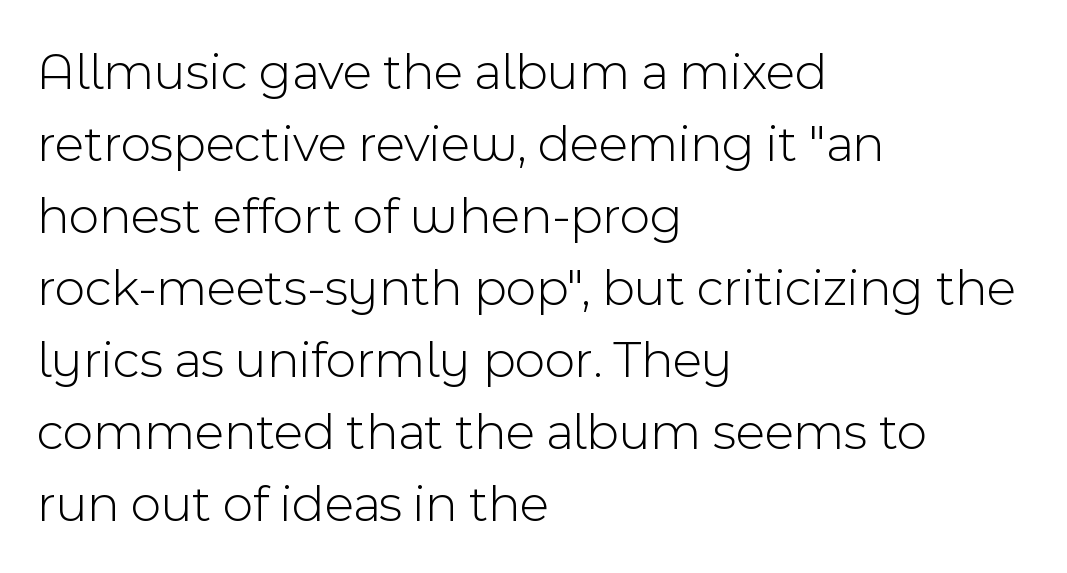
Q: Is the text bold? A: No.
Q: Is the text italic (slanted)? A: No, it is upright.
Q: Is the typeface a serif or a sans-serif typeface? A: Sans-serif.
Q: Is the text underlined? A: No.
Q: How is the paragraph aligned? A: Left-aligned.
Q: Is the spacing between letters normal or unusually wide? A: Normal.
Q: Is the spacing between lines tight, normal or loose? A: Normal.
Q: Width (condensed, normal, or wide)? A: Normal.
Q: x-height? A: Medium.
Q: Monospaced? A: No.
